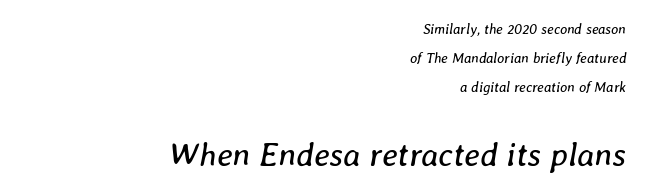
Q: Is the text bold? A: No.
Q: Is the text italic (slanted)? A: Yes, it leans right by about 8 degrees.
Q: Is the text underlined? A: No.
Q: How is the paragraph aligned? A: Right-aligned.
Q: Is the spacing between letters normal or unusually wide? A: Normal.
Q: Is the spacing between lines tight, normal or loose? A: Loose.
Q: Which block of text is set in a larger size, the first (top) or the second (bottom)? A: The second (bottom) one.
Q: Width (condensed, normal, or wide)? A: Normal.
Q: Stroke contrast? A: Low.
Q: x-height? A: Medium.
Q: Monospaced? A: No.
